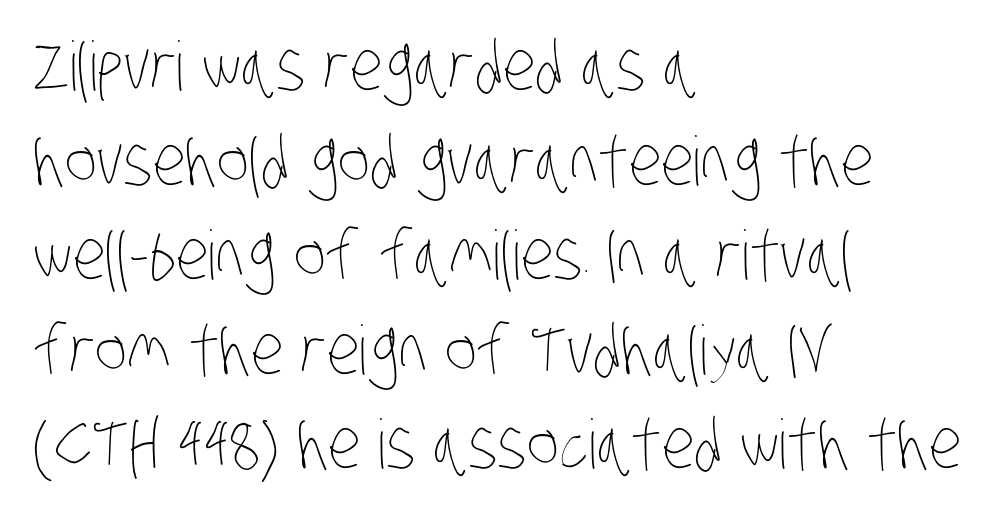
The image shows 68 px thin, condensed type; set left-aligned, normal line spacing (1.39x), normal letter spacing, not underlined; low stroke contrast and a large x-height.
